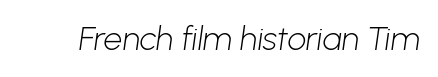
{"serif": "no", "bold": "no", "weight": "light", "width": "normal", "stroke_contrast": "low", "x_height": "medium", "monospaced": "no", "underline": "no", "letter_spacing": "normal", "letter_spacing_em": 0.0, "glyph_px": 33}
